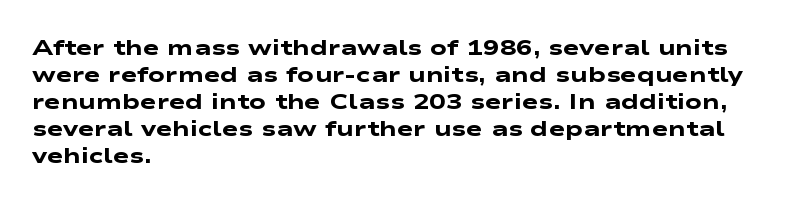
The image shows 22 px bold type; set left-aligned, line spacing 1.23x, normal letter spacing, not underlined.
